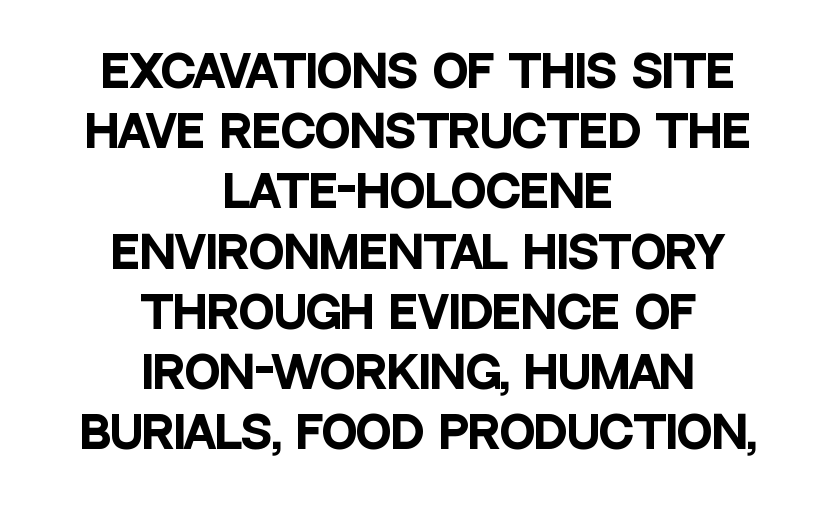
{"serif": "no", "italic": "no", "bold": "yes", "weight": "heavy", "width": "condensed", "stroke_contrast": "low", "x_height": "large", "monospaced": "no", "underline": "no", "align": "center", "line_spacing": "normal", "line_spacing_ratio": 1.4, "letter_spacing": "normal", "letter_spacing_em": 0.0, "glyph_px": 43}
